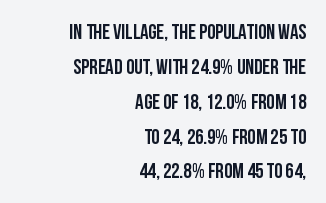
Every character sits straight up, as roman type does. A normal amount of white space separates one row of letters from the next. Line endings align vertically; line beginnings do not. The gap between lines stays unmarked. The type is set solid horizontally, with unmodified tracking.
